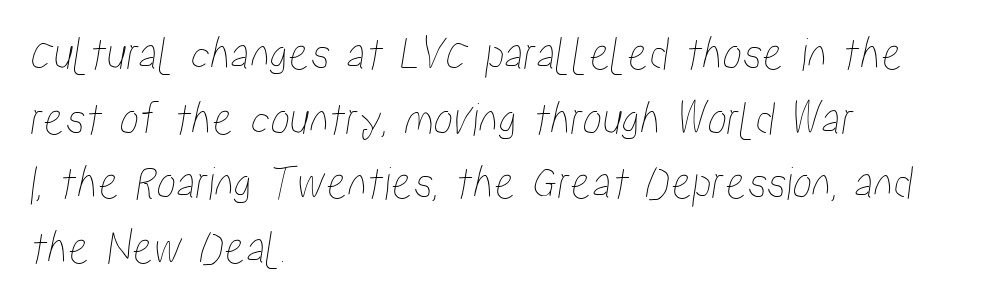
{"width": "condensed", "stroke_contrast": "low", "x_height": "medium", "monospaced": "no", "underline": "no", "align": "left", "line_spacing": "normal", "line_spacing_ratio": 1.32, "letter_spacing": "normal", "letter_spacing_em": 0.0, "glyph_px": 49}
